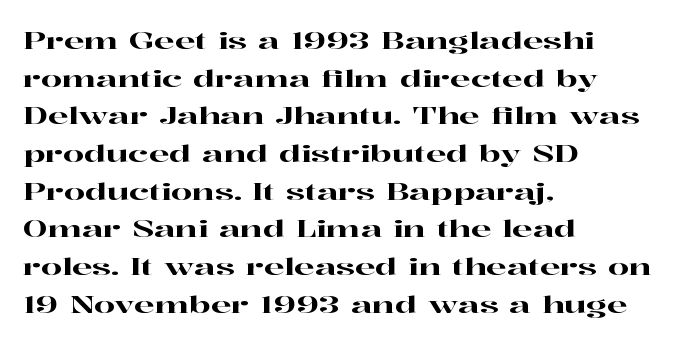
Q: Is the text italic (slanted)? A: No, it is upright.
Q: Is the text underlined? A: No.
Q: How is the paragraph aligned? A: Left-aligned.
Q: Is the spacing between letters normal or unusually wide? A: Normal.
Q: Is the spacing between lines tight, normal or loose? A: Normal.
